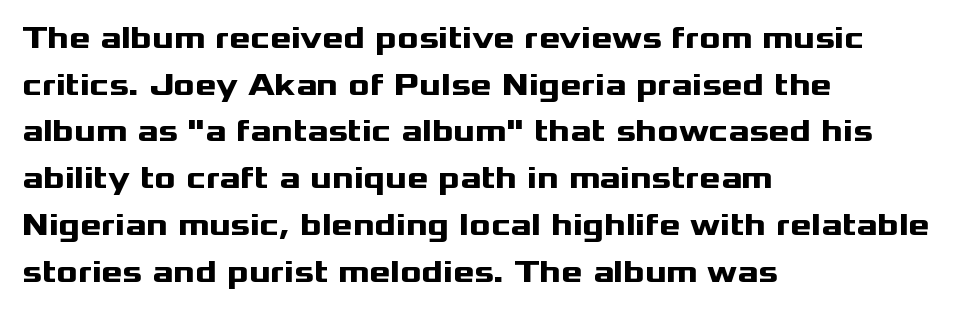
Q: Is the text bold? A: Yes.
Q: Is the text italic (slanted)? A: No, it is upright.
Q: Is the typeface a serif or a sans-serif typeface? A: Sans-serif.
Q: Is the text underlined? A: No.
Q: How is the paragraph aligned? A: Left-aligned.
Q: Is the spacing between letters normal or unusually wide? A: Normal.
Q: Is the spacing between lines tight, normal or loose? A: Normal.
Q: Width (condensed, normal, or wide)? A: Wide.
Q: Stroke contrast? A: Medium.
Q: x-height? A: Medium.
Q: Monospaced? A: No.
